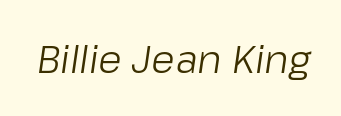
{"italic": "yes", "lean": "right", "slant_degrees": 8, "bold": "no", "weight": "light", "width": "normal", "stroke_contrast": "low", "x_height": "medium", "monospaced": "no", "underline": "no", "letter_spacing": "normal", "letter_spacing_em": 0.0, "glyph_px": 39}
